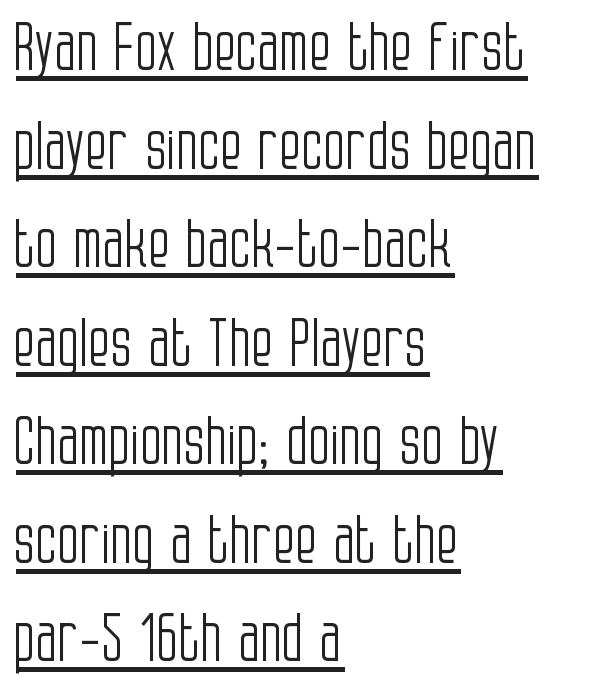
{"serif": "no", "italic": "no", "bold": "no", "weight": "light", "width": "condensed", "stroke_contrast": "low", "x_height": "large", "monospaced": "no", "underline": "yes", "align": "left", "line_spacing": "normal", "line_spacing_ratio": 1.54, "letter_spacing": "normal", "letter_spacing_em": 0.0, "glyph_px": 64}
